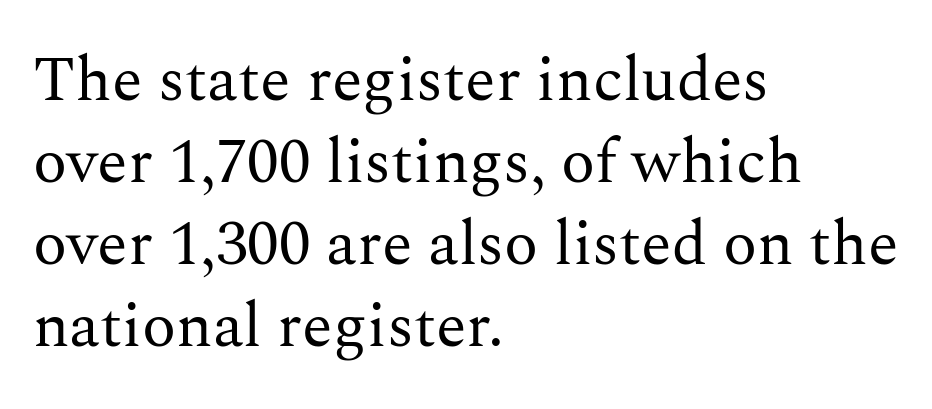
The image shows 63 px regular-weight serif type, upright; set left-aligned, normal line spacing (1.3x), normal letter spacing, not underlined; medium stroke contrast and a medium x-height.
